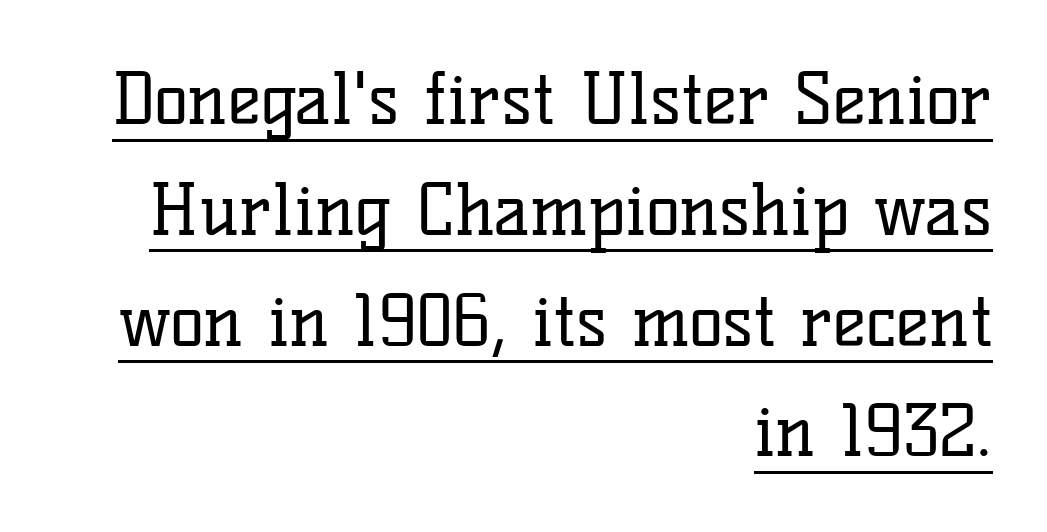
Q: Is the text bold? A: No.
Q: Is the text italic (slanted)? A: No, it is upright.
Q: Is the typeface a serif or a sans-serif typeface? A: Serif.
Q: Is the text underlined? A: Yes.
Q: How is the paragraph aligned? A: Right-aligned.
Q: Is the spacing between letters normal or unusually wide? A: Normal.
Q: Is the spacing between lines tight, normal or loose? A: Normal.
Q: Width (condensed, normal, or wide)? A: Normal.
Q: Stroke contrast? A: Low.
Q: x-height? A: Medium.
Q: Monospaced? A: No.
